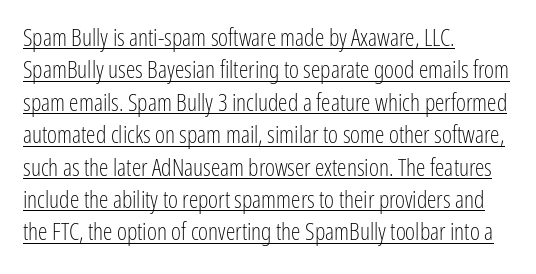
The image shows 24 px text type, upright; set left-aligned, normal line spacing (1.35x), normal letter spacing, underlined.
